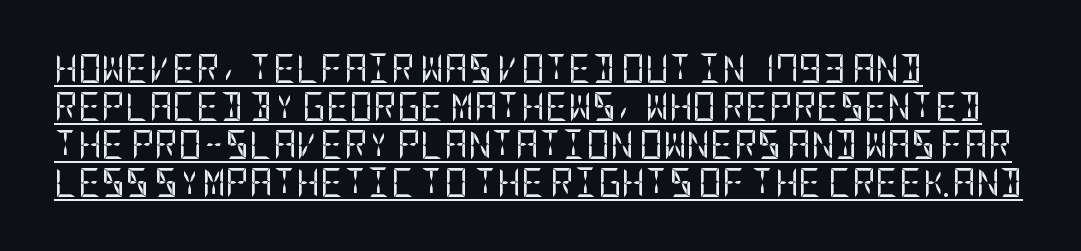
Q: Is the text bold? A: No.
Q: Is the text italic (slanted)? A: No, it is upright.
Q: Is the typeface a serif or a sans-serif typeface? A: Sans-serif.
Q: Is the text underlined? A: Yes.
Q: How is the paragraph aligned? A: Left-aligned.
Q: Is the spacing between letters normal or unusually wide? A: Normal.
Q: Is the spacing between lines tight, normal or loose? A: Normal.
Q: Width (condensed, normal, or wide)? A: Condensed.
Q: Stroke contrast? A: Low.
Q: x-height? A: Large.
